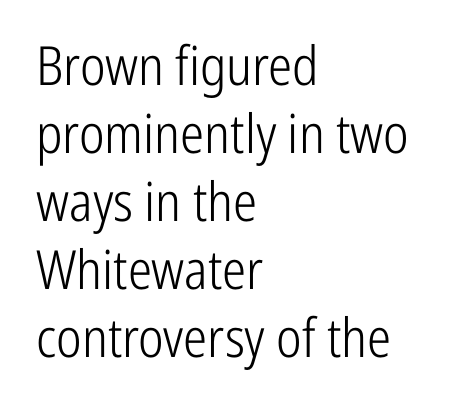
Q: Is the text bold? A: No.
Q: Is the text italic (slanted)? A: No, it is upright.
Q: Is the typeface a serif or a sans-serif typeface? A: Sans-serif.
Q: Is the text underlined? A: No.
Q: How is the paragraph aligned? A: Left-aligned.
Q: Is the spacing between letters normal or unusually wide? A: Normal.
Q: Is the spacing between lines tight, normal or loose? A: Normal.
Q: Width (condensed, normal, or wide)? A: Condensed.
Q: Stroke contrast? A: Low.
Q: x-height? A: Medium.
Q: Monospaced? A: No.
